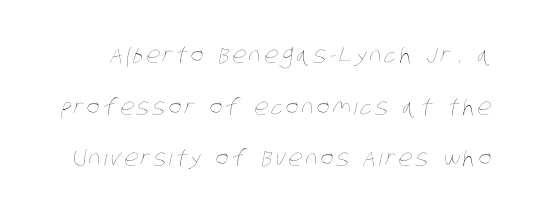
The image shows 22 px text type; set loose line spacing (2.35x), not underlined.
